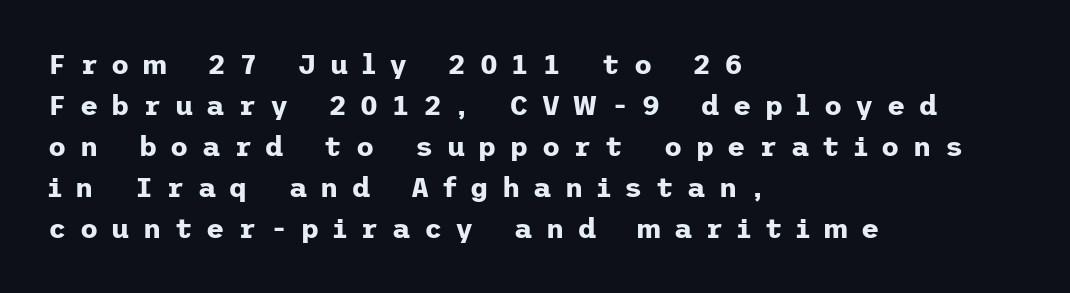
The image shows 28 px bold sans-serif type, upright; set left-aligned, normal line spacing (1.46x), unusually wide letter spacing (+0.48 em), not underlined; low stroke contrast and a medium x-height.
